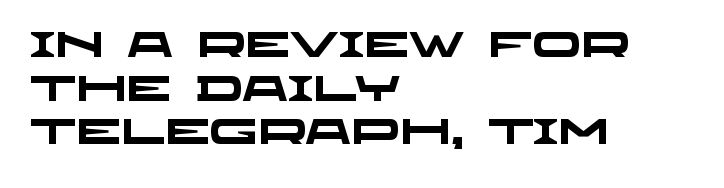
The image shows 36 px heavy, wide sans-serif type; set left-aligned, line spacing 1.21x, normal letter spacing, not underlined; low stroke contrast and a large x-height.
